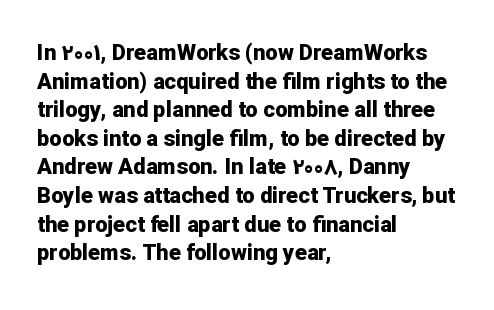
{"italic": "no", "bold": "yes", "underline": "no", "align": "left", "line_spacing": "normal", "line_spacing_ratio": 1.3, "letter_spacing": "normal", "letter_spacing_em": 0.0, "glyph_px": 22}
